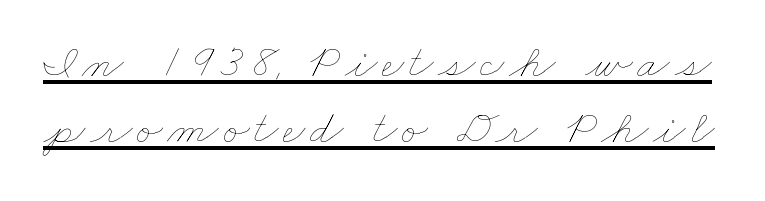
Q: Is the text bold? A: No.
Q: Is the text underlined? A: Yes.
Q: Is the spacing between lines tight, normal or loose? A: Normal.
Q: Width (condensed, normal, or wide)? A: Wide.
Q: Stroke contrast? A: Low.
Q: x-height? A: Small.
Q: Monospaced? A: No.
